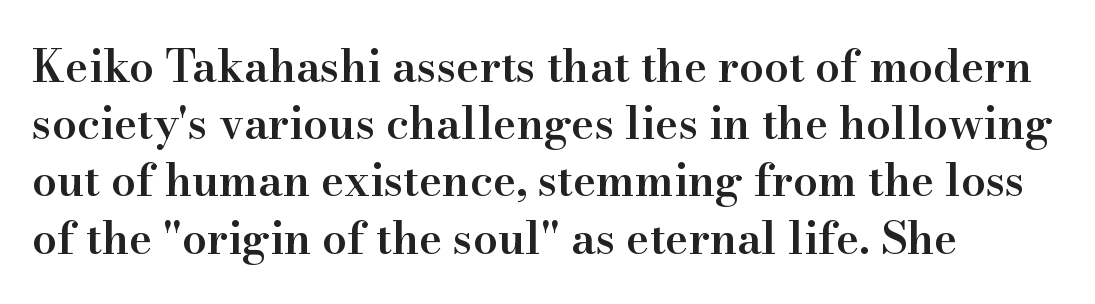
The typeface chosen for these lines features serifs. Only glyphs here, with clear space below each row. The passage shown stacks its lines at a standard gap. This sample uses plain, unmodified letter spacing. The letters stand upright; this is a roman face.
